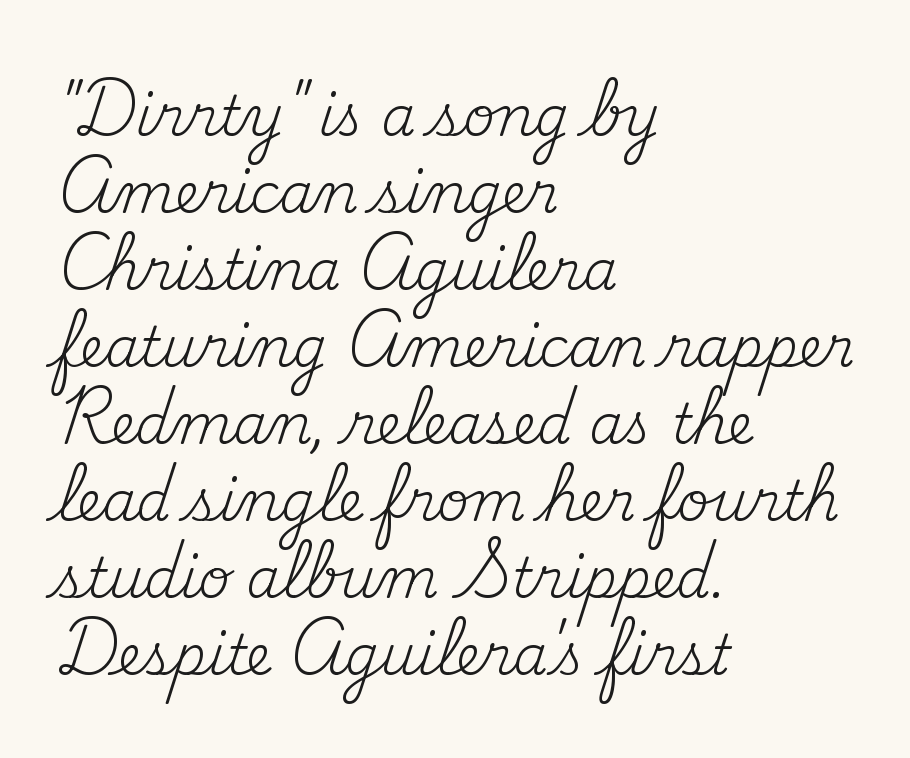
This rendering features lettering with no underline. Glyph-to-glyph distance matches everyday printed text. The typesetting does not lean heavy: it is not bold. Examine the stroke ends and you'll spot serifs. Think of a printed novel: that variable character pitch is what you see here.
